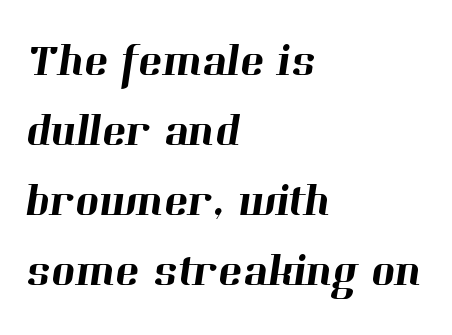
{"serif": "yes", "width": "normal", "stroke_contrast": "high", "x_height": "medium", "monospaced": "no", "underline": "no", "align": "left", "line_spacing": "normal", "line_spacing_ratio": 1.52, "letter_spacing": "normal", "letter_spacing_em": 0.0, "glyph_px": 46}
